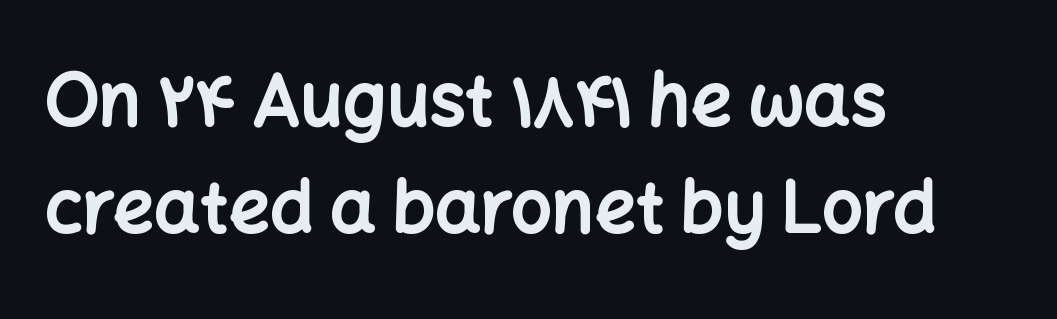
The baseline area is clear. Notice how the stems are strictly vertical — no italics here. The glyphs in this specimen are sans serif. Each letter keeps its own natural width here, so spacing adapts to shape. Compared with a centered layout, this one pins lines to the left instead. How would I describe the line gaps? Plain and ordinary.
